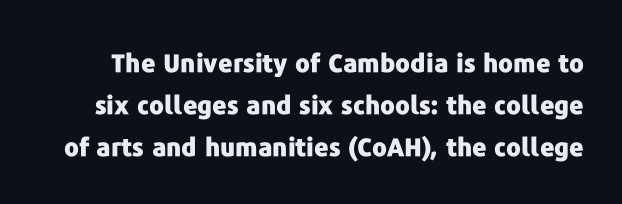
Honestly, the letter spacing is just normal — you wouldn't notice it. The lettering stays uniformly vertical, giving the passage a roman look. Bare-footed words on every line. Quick note: interline space is typical. Strokes here are thick enough to call this a true bold.
